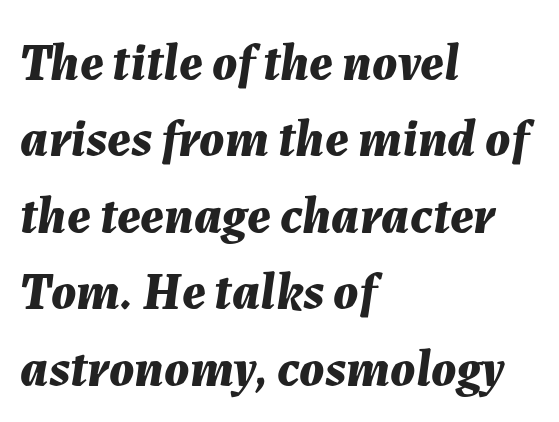
Q: Is the text bold? A: Yes.
Q: Is the text italic (slanted)? A: Yes, it leans right by about 7 degrees.
Q: Is the text underlined? A: No.
Q: How is the paragraph aligned? A: Left-aligned.
Q: Is the spacing between letters normal or unusually wide? A: Normal.
Q: Is the spacing between lines tight, normal or loose? A: Normal.
Q: Width (condensed, normal, or wide)? A: Normal.
Q: Stroke contrast? A: Medium.
Q: x-height? A: Medium.
Q: Monospaced? A: No.
